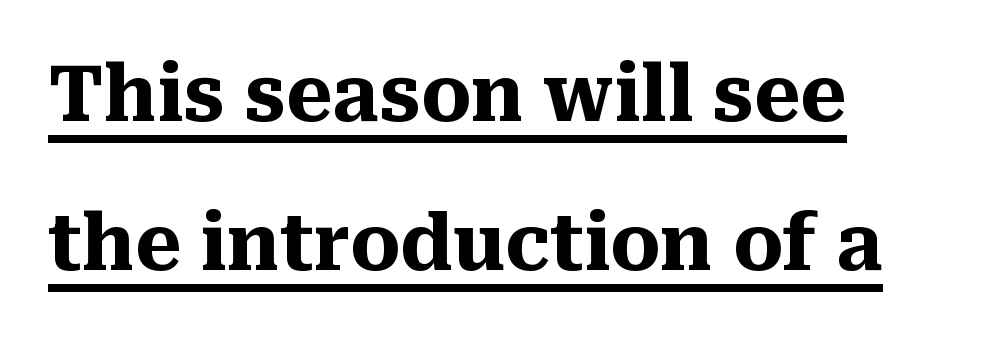
The image shows 78 px heavy serif type, upright; set left-aligned, loose line spacing (1.91x), normal letter spacing, underlined; medium stroke contrast and a medium x-height.
